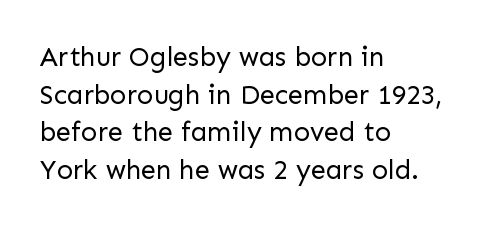
Q: Is the text bold? A: No.
Q: Is the text italic (slanted)? A: No, it is upright.
Q: Is the text underlined? A: No.
Q: How is the paragraph aligned? A: Left-aligned.
Q: Is the spacing between letters normal or unusually wide? A: Normal.
Q: Is the spacing between lines tight, normal or loose? A: Normal.
